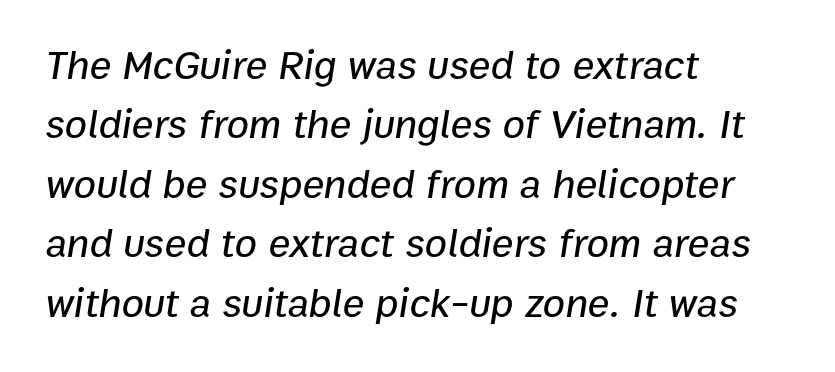
The image shows 41 px text type, italic (leaning right); set left-aligned, normal line spacing (1.45x), normal letter spacing, not underlined; low stroke contrast and a medium x-height.
